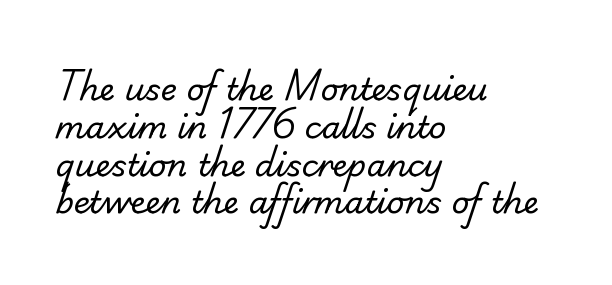
{"serif": "no", "bold": "no", "weight": "regular", "width": "normal", "stroke_contrast": "low", "x_height": "small", "monospaced": "no", "underline": "no", "align": "left", "line_spacing_ratio": 1.22, "letter_spacing": "normal", "letter_spacing_em": 0.0, "glyph_px": 31}
